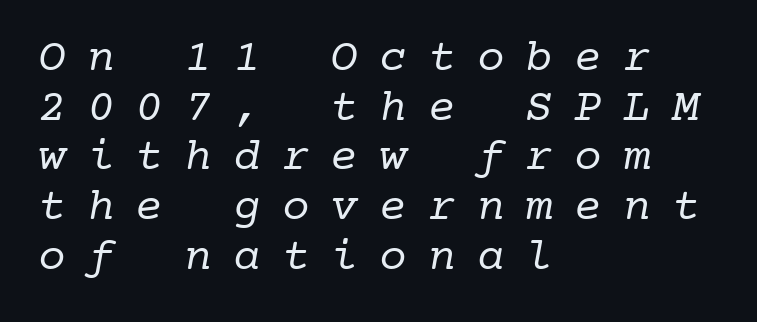
{"serif": "yes", "bold": "no", "weight": "regular", "width": "normal", "stroke_contrast": "low", "x_height": "medium", "monospaced": "yes", "underline": "no", "align": "left", "line_spacing": "tight", "line_spacing_ratio": 1.08, "letter_spacing": "wide", "letter_spacing_em": 0.46, "glyph_px": 46}
